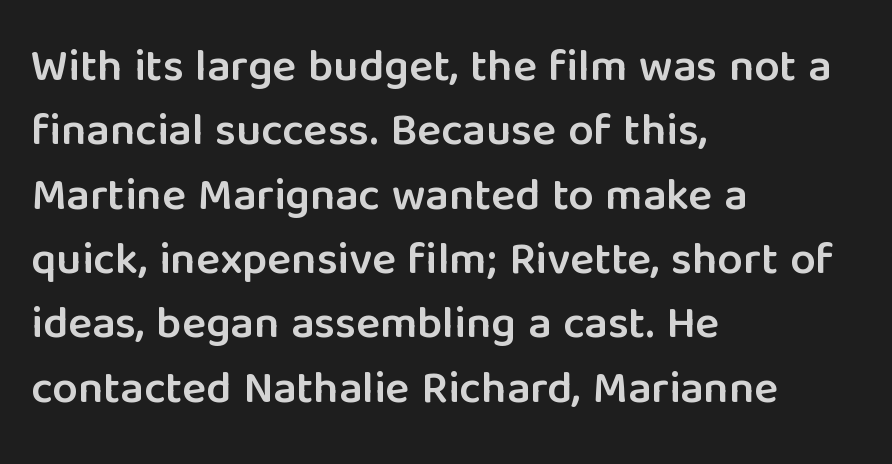
Spacing verdict: proportional, widths tailored to each character. In terms of letterspacing, this is plain default setting. Ordinary non-slanted type is in use. The strokes are fattened partway — semibold, not bold. The glyphs are unaccompanied by any horizontal stroke below them. These lines sit exactly where default settings would place them.
